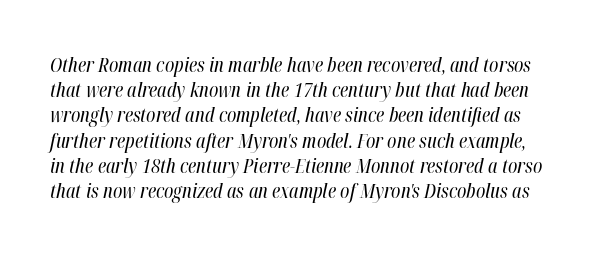
Glance below the letters and you will spot only blank space. The rows are spaced the way most documents space them. The font is comparable to plain body text, perhaps lighter. The axis of the letterforms is tilted away from vertical. Inter-character spacing is left at the font's built-in metrics.
